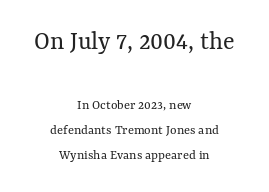
These lines are centered, leaving both edges ragged. The typography opts for an upright posture over an oblique one. Stroke mass is kept to a normal reading level or below. Lines of text with bare space underneath. The line texture is even and compact thanks to regular tracking.
